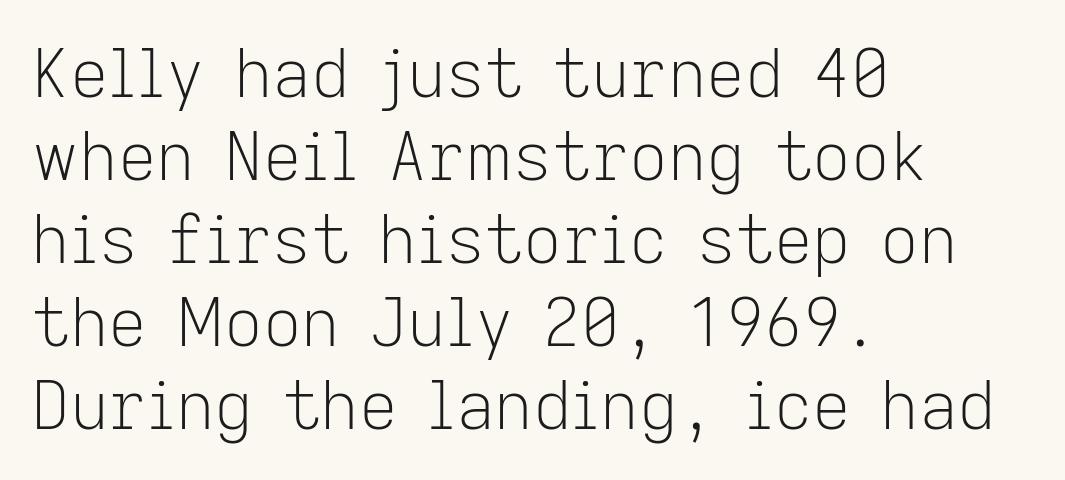
{"serif": "no", "italic": "no", "bold": "no", "weight": "light", "width": "normal", "stroke_contrast": "low", "x_height": "medium", "monospaced": "no", "underline": "no", "align": "left", "line_spacing_ratio": 1.24, "letter_spacing": "normal", "letter_spacing_em": 0.0, "glyph_px": 67}
